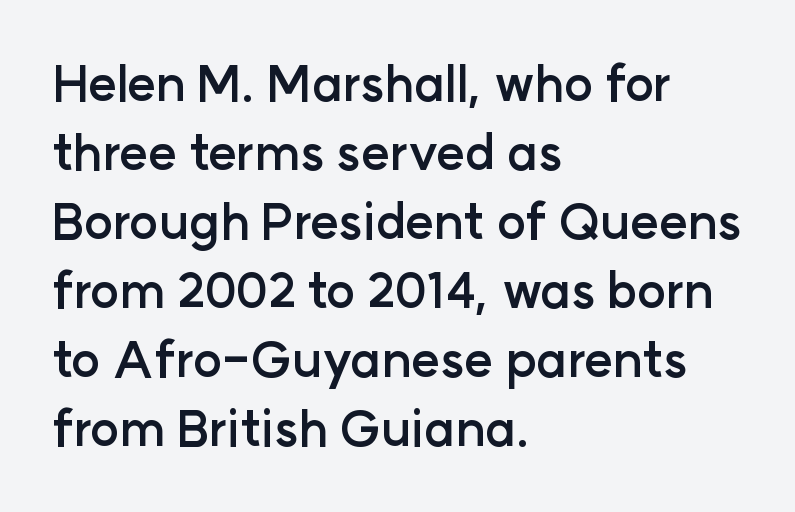
Q: Is the text bold? A: Yes.
Q: Is the text italic (slanted)? A: No, it is upright.
Q: Is the typeface a serif or a sans-serif typeface? A: Sans-serif.
Q: Is the text underlined? A: No.
Q: How is the paragraph aligned? A: Left-aligned.
Q: Is the spacing between letters normal or unusually wide? A: Normal.
Q: Is the spacing between lines tight, normal or loose? A: Normal.
Q: Width (condensed, normal, or wide)? A: Normal.
Q: Stroke contrast? A: Low.
Q: x-height? A: Medium.
Q: Monospaced? A: No.
